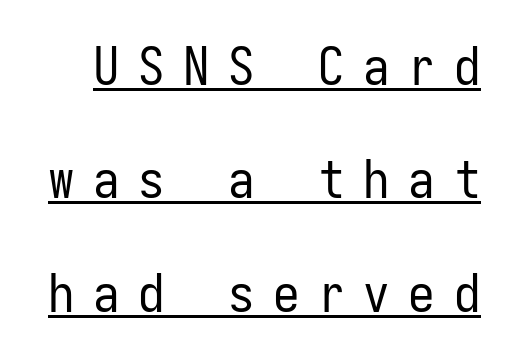
Q: Is the text bold? A: No.
Q: Is the text italic (slanted)? A: No, it is upright.
Q: Is the typeface a serif or a sans-serif typeface? A: Sans-serif.
Q: Is the text underlined? A: Yes.
Q: Is the spacing between letters normal or unusually wide? A: Unusually wide.
Q: Is the spacing between lines tight, normal or loose? A: Loose.
Q: Width (condensed, normal, or wide)? A: Condensed.
Q: Stroke contrast? A: Low.
Q: x-height? A: Medium.
Q: Monospaced? A: Yes.
